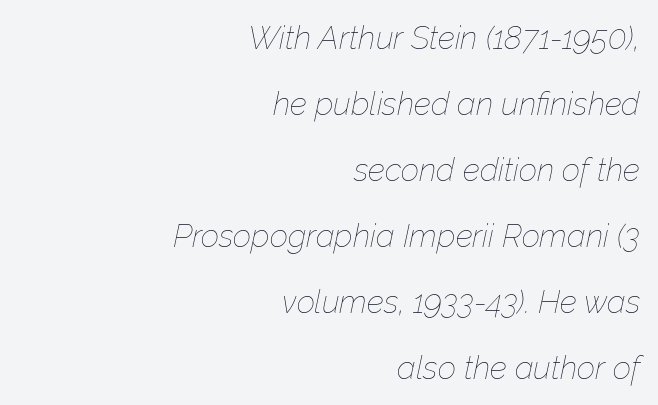
Q: Is the text bold? A: No.
Q: Is the text italic (slanted)? A: Yes, it leans right by about 12 degrees.
Q: Is the text underlined? A: No.
Q: How is the paragraph aligned? A: Right-aligned.
Q: Is the spacing between letters normal or unusually wide? A: Normal.
Q: Is the spacing between lines tight, normal or loose? A: Loose.
Q: Width (condensed, normal, or wide)? A: Normal.
Q: Stroke contrast? A: Low.
Q: x-height? A: Medium.
Q: Monospaced? A: No.
